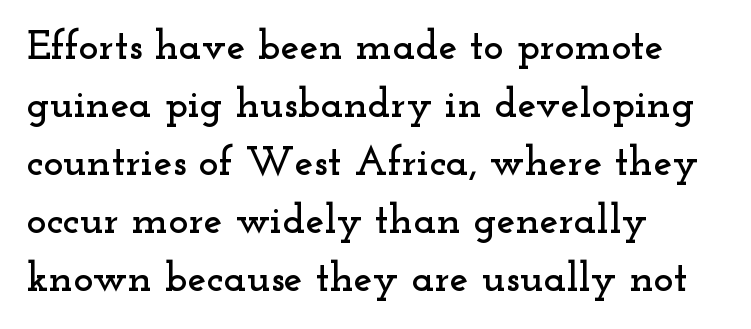
Interline gaps are of average width in this sample. This rendering employs a face with finishing strokes, i.e., a serif. A typesetter would call this proportional, since set widths differ per character. Ascenders rise straight up at ninety degrees.
